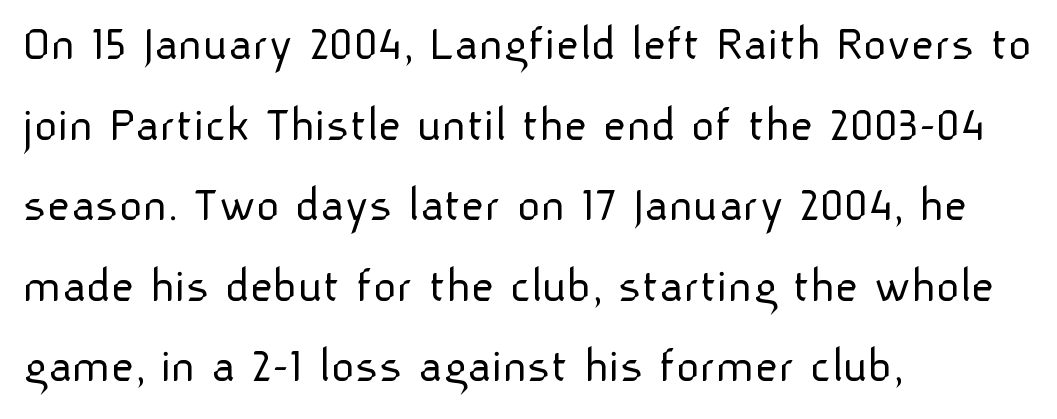
A normal amount of white space separates one row of letters from the next. The strip under each line holds only bare page. What kind of face is this? One without serifs — a sans. Unbolded letterforms with no extra heft.
